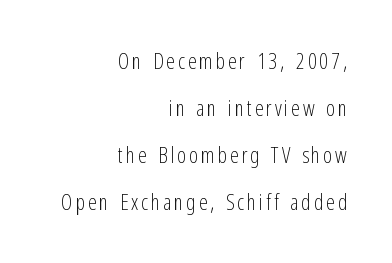
The space directly below the letters is spotless. Unbolded letterforms with no extra heft. This rendering uses right alignment, leaving the left contour irregular. A typesetter would call this leading open, well beyond the default.
